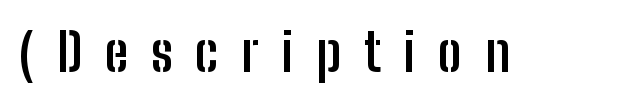
Q: Is the text bold? A: Yes.
Q: Is the text italic (slanted)? A: No, it is upright.
Q: Is the typeface a serif or a sans-serif typeface? A: Sans-serif.
Q: Is the text underlined? A: No.
Q: Is the spacing between letters normal or unusually wide? A: Unusually wide.
Q: Width (condensed, normal, or wide)? A: Condensed.
Q: Stroke contrast? A: Low.
Q: x-height? A: Medium.
Q: Monospaced? A: No.
